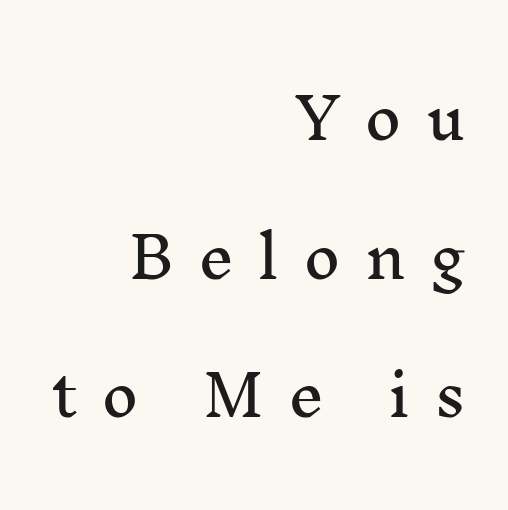
Q: Is the text italic (slanted)? A: No, it is upright.
Q: Is the typeface a serif or a sans-serif typeface? A: Serif.
Q: Is the text underlined? A: No.
Q: How is the paragraph aligned? A: Right-aligned.
Q: Is the spacing between letters normal or unusually wide? A: Unusually wide.
Q: Is the spacing between lines tight, normal or loose? A: Loose.
Q: Width (condensed, normal, or wide)? A: Normal.
Q: Stroke contrast? A: Medium.
Q: x-height? A: Medium.
Q: Monospaced? A: No.
